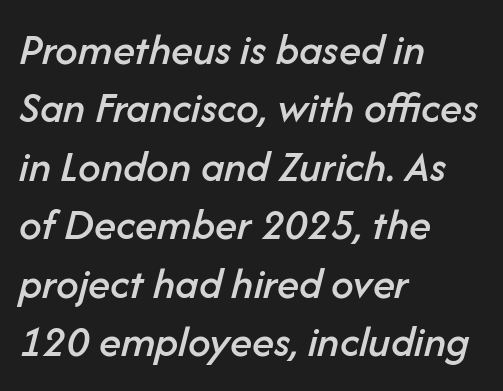
{"italic": "yes", "lean": "right", "slant_degrees": 14, "width": "normal", "stroke_contrast": "low", "x_height": "medium", "monospaced": "no", "underline": "no", "align": "left", "line_spacing": "normal", "line_spacing_ratio": 1.3, "letter_spacing": "normal", "letter_spacing_em": 0.0, "glyph_px": 45}
